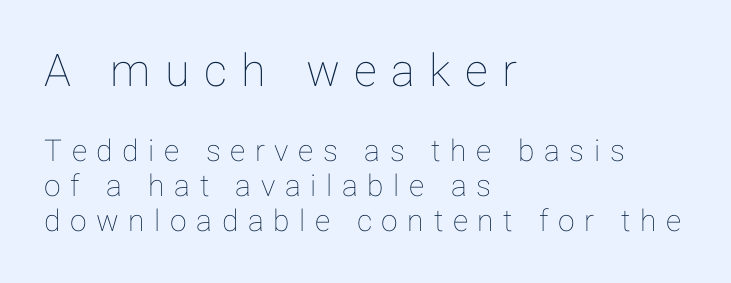
Q: Is the text italic (slanted)? A: No, it is upright.
Q: Is the text underlined? A: No.
Q: How is the paragraph aligned? A: Left-aligned.
Q: Is the spacing between letters normal or unusually wide? A: Unusually wide.
Q: Which block of text is set in a larger size, the first (top) or the second (bottom)? A: The first (top) one.
Q: Width (condensed, normal, or wide)? A: Normal.
Q: Stroke contrast? A: Low.
Q: x-height? A: Medium.
Q: Monospaced? A: No.
